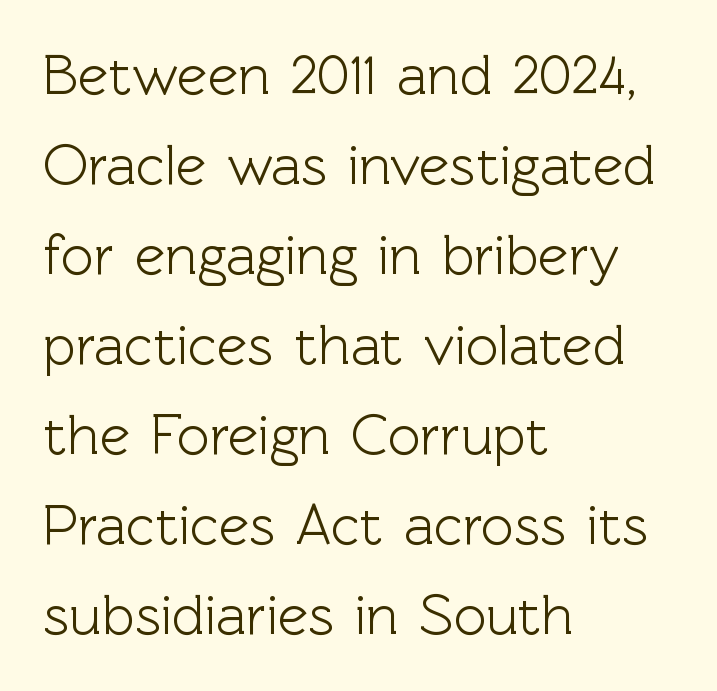
You can tell it's not italic because the verticals are truly vertical. A normal amount of white space separates one row of letters from the next. Typographically, this falls in the sans-serif category. A typesetter would call this proportional, since set widths differ per character.
